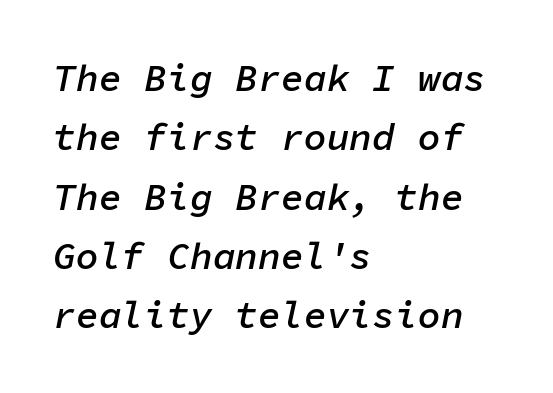
The image shows 38 px semibold type, italic (leaning right), monospaced; set left-aligned, normal line spacing (1.56x), normal letter spacing, not underlined; low stroke contrast and a medium x-height.
